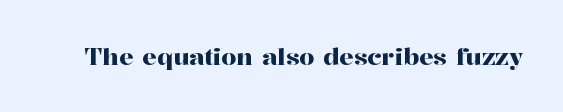
The image shows 24 px text type, upright; set normal letter spacing, not underlined.
